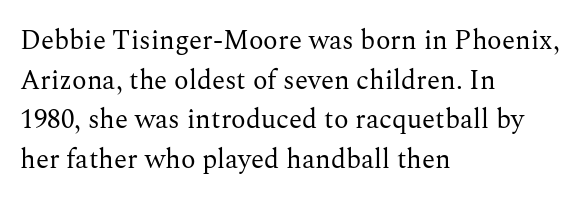
Notice how descenders clear the ascenders below comfortably — that's standard leading. Inter-character spacing is left at the font's built-in metrics. Bare-footed words on every line. The strokes are not fattened; the text isn't bold. A student would call this left alignment; a typographer would say flush left, rag right.
